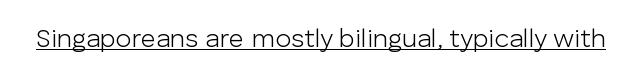
Q: Is the text bold? A: No.
Q: Is the text italic (slanted)? A: No, it is upright.
Q: Is the text underlined? A: Yes.
Q: Is the spacing between letters normal or unusually wide? A: Normal.
